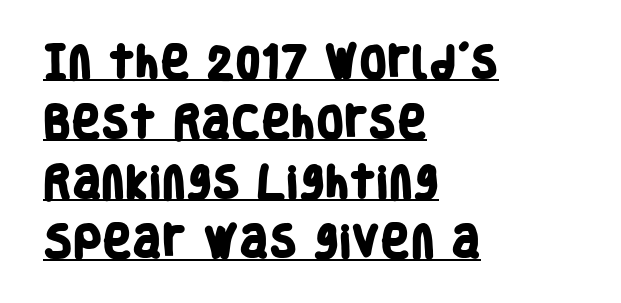
The image shows 36 px heavy, condensed sans-serif type; set left-aligned, normal line spacing (1.66x), normal letter spacing, underlined; low stroke contrast and a large x-height.
